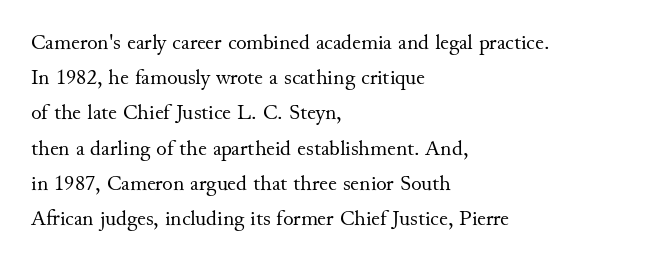
The image shows 22 px text type, upright; set left-aligned, normal line spacing (1.6x), normal letter spacing, not underlined.
